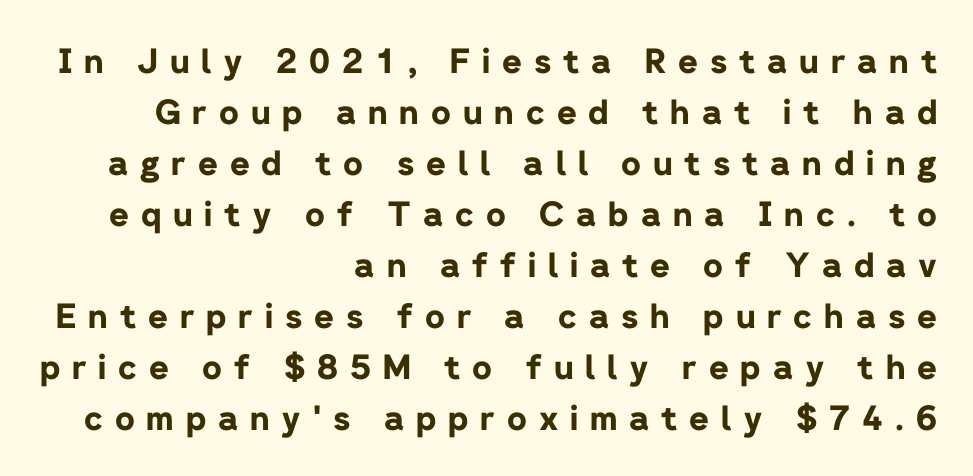
{"serif": "no", "italic": "no", "bold": "yes", "weight": "bold", "width": "normal", "stroke_contrast": "low", "x_height": "medium", "monospaced": "no", "underline": "no", "align": "right", "line_spacing": "normal", "line_spacing_ratio": 1.5, "letter_spacing": "wide", "letter_spacing_em": 0.35, "glyph_px": 34}
